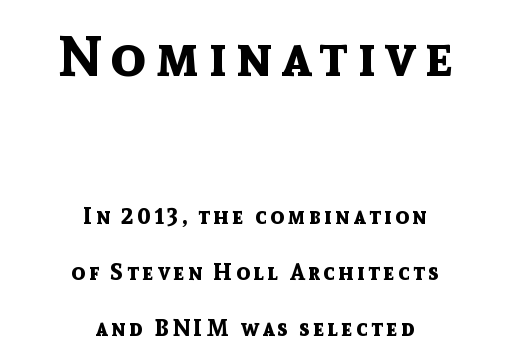
The image shows 57 px bold sans-serif type, upright; set centered, loose line spacing (2.43x), not underlined; the first (top) block is 2.48x larger; a medium x-height.
